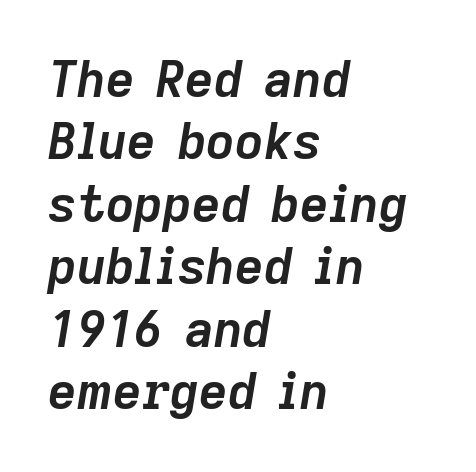
{"italic": "yes", "lean": "right", "slant_degrees": 9, "bold": "yes", "weight": "semibold", "width": "normal", "stroke_contrast": "low", "x_height": "medium", "monospaced": "no", "underline": "no", "align": "left", "line_spacing": "normal", "line_spacing_ratio": 1.25, "letter_spacing": "normal", "letter_spacing_em": 0.0, "glyph_px": 50}
